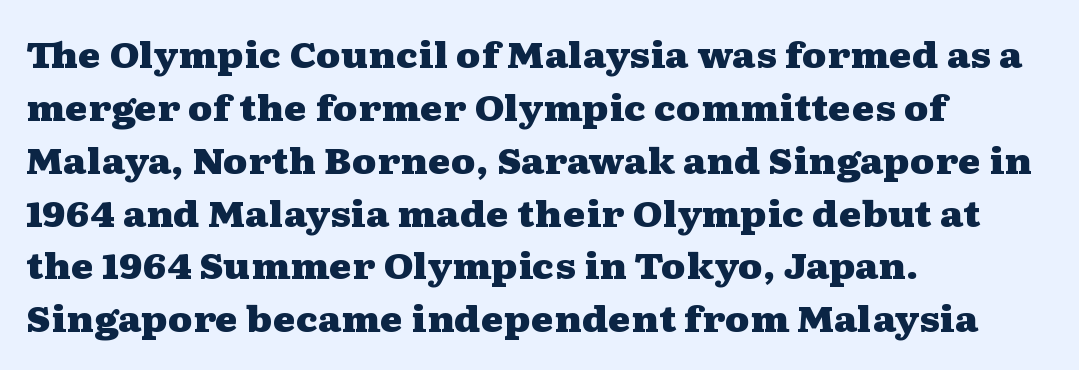
Short and long lines alike share a common starting point at left. This block has exactly the height ordinary leading produces. The tracking reads as untouched default to a designer's eye. Letters rest on an invisible, unmarked baseline. Look at the bottom of the vertical strokes: they flare into serifs here. Proportional: the letters do not fall into vertical columns.
